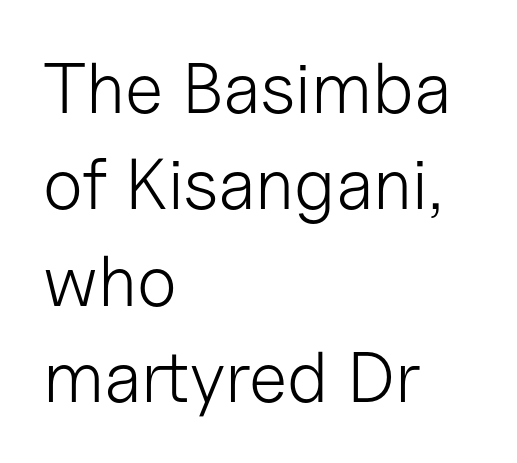
{"serif": "no", "italic": "no", "bold": "no", "weight": "light", "width": "normal", "stroke_contrast": "low", "x_height": "medium", "monospaced": "no", "underline": "no", "align": "left", "line_spacing": "normal", "line_spacing_ratio": 1.34, "letter_spacing": "normal", "letter_spacing_em": 0.0, "glyph_px": 72}
